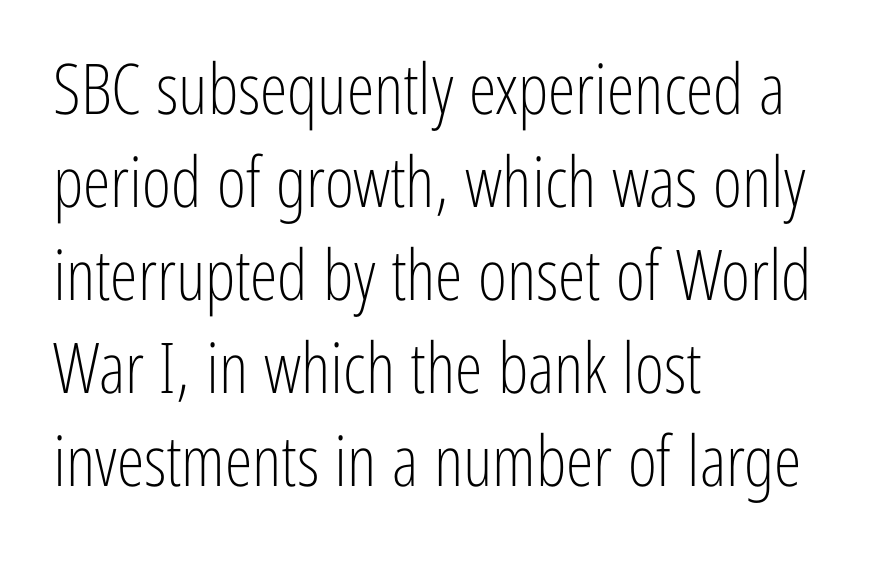
Q: Is the text bold? A: No.
Q: Is the text italic (slanted)? A: No, it is upright.
Q: Is the typeface a serif or a sans-serif typeface? A: Sans-serif.
Q: Is the text underlined? A: No.
Q: How is the paragraph aligned? A: Left-aligned.
Q: Is the spacing between letters normal or unusually wide? A: Normal.
Q: Is the spacing between lines tight, normal or loose? A: Normal.
Q: Width (condensed, normal, or wide)? A: Condensed.
Q: Stroke contrast? A: Low.
Q: x-height? A: Medium.
Q: Monospaced? A: No.
